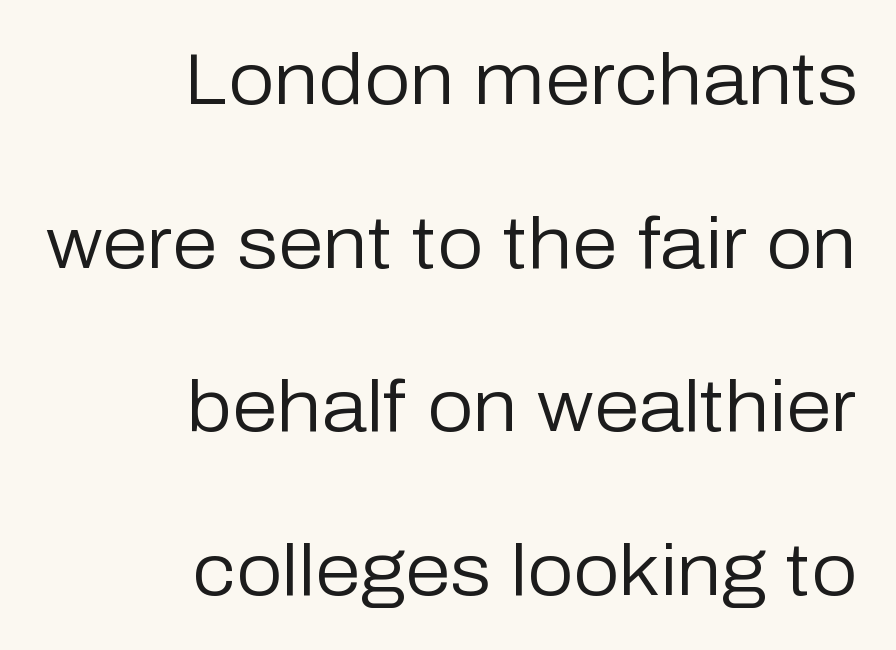
{"serif": "no", "italic": "no", "bold": "no", "weight": "regular", "width": "normal", "stroke_contrast": "low", "x_height": "medium", "monospaced": "no", "underline": "no", "align": "right", "line_spacing": "loose", "line_spacing_ratio": 2.24, "letter_spacing": "normal", "letter_spacing_em": 0.0, "glyph_px": 73}
